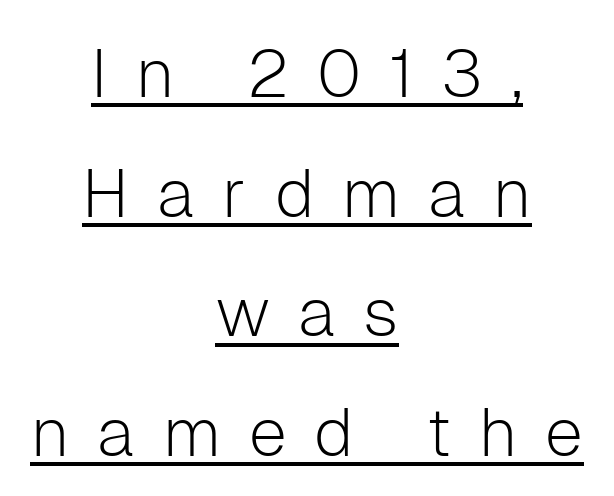
Q: Is the text bold? A: No.
Q: Is the text italic (slanted)? A: No, it is upright.
Q: Is the typeface a serif or a sans-serif typeface? A: Sans-serif.
Q: Is the text underlined? A: Yes.
Q: How is the paragraph aligned? A: Centered.
Q: Is the spacing between letters normal or unusually wide? A: Unusually wide.
Q: Width (condensed, normal, or wide)? A: Normal.
Q: Stroke contrast? A: Low.
Q: x-height? A: Medium.
Q: Monospaced? A: No.
